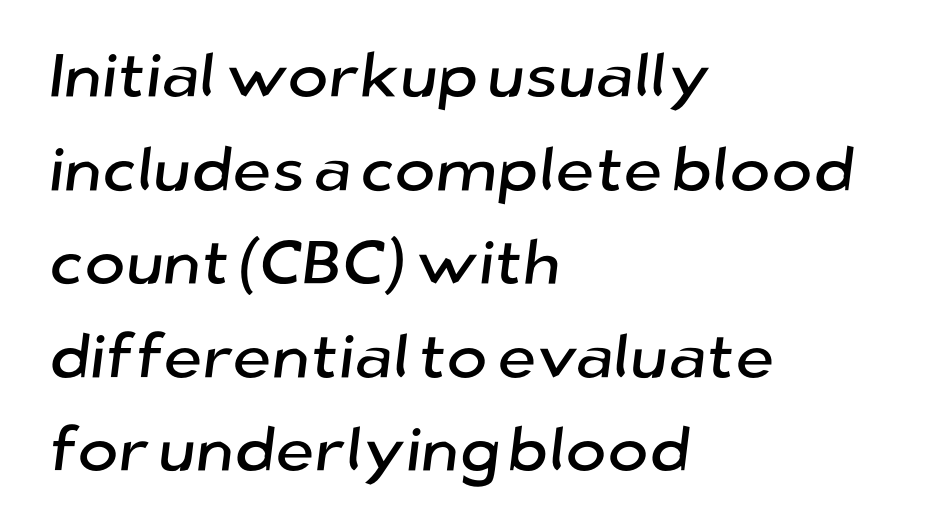
Q: Is the typeface a serif or a sans-serif typeface? A: Sans-serif.
Q: Is the text underlined? A: No.
Q: How is the paragraph aligned? A: Left-aligned.
Q: Is the spacing between letters normal or unusually wide? A: Normal.
Q: Is the spacing between lines tight, normal or loose? A: Normal.
Q: Width (condensed, normal, or wide)? A: Normal.
Q: Stroke contrast? A: Low.
Q: x-height? A: Medium.
Q: Monospaced? A: No.
